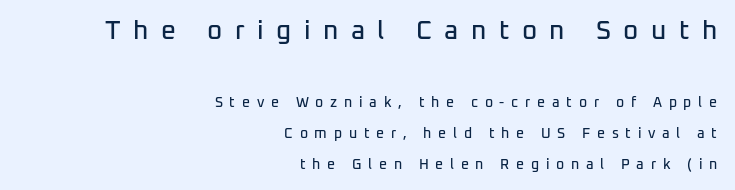
Nope, not italic — everything's standing straight. Glance below the letters and you will spot only blank space. Is the lower block the larger one? No — the upper block carries the bigger type. Reading down the column, the eye jumps a long way to each next line. Line ends are locked; line starts wander.
